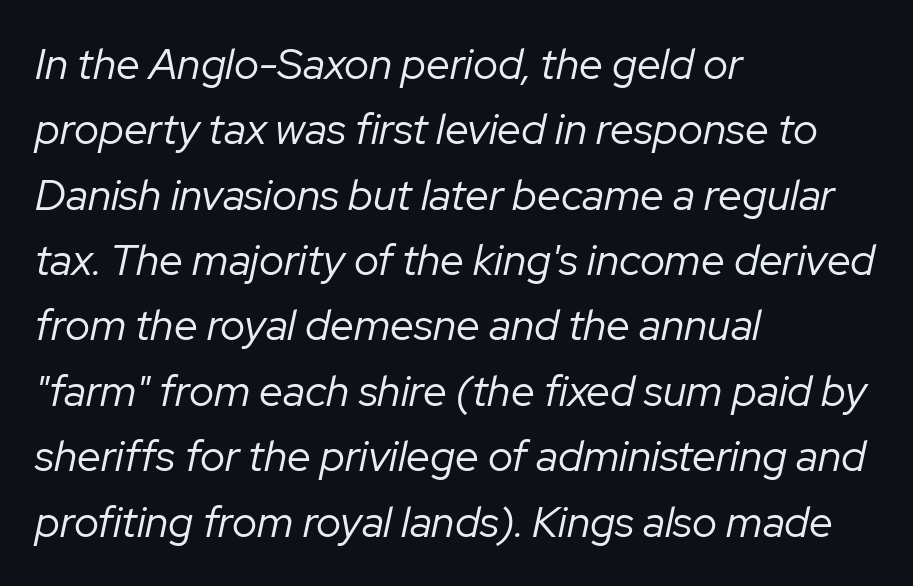
Q: Is the text bold? A: No.
Q: Is the text italic (slanted)? A: Yes, it leans right by about 12 degrees.
Q: Is the text underlined? A: No.
Q: How is the paragraph aligned? A: Left-aligned.
Q: Is the spacing between letters normal or unusually wide? A: Normal.
Q: Is the spacing between lines tight, normal or loose? A: Normal.
Q: Width (condensed, normal, or wide)? A: Normal.
Q: Stroke contrast? A: Low.
Q: x-height? A: Medium.
Q: Monospaced? A: No.
